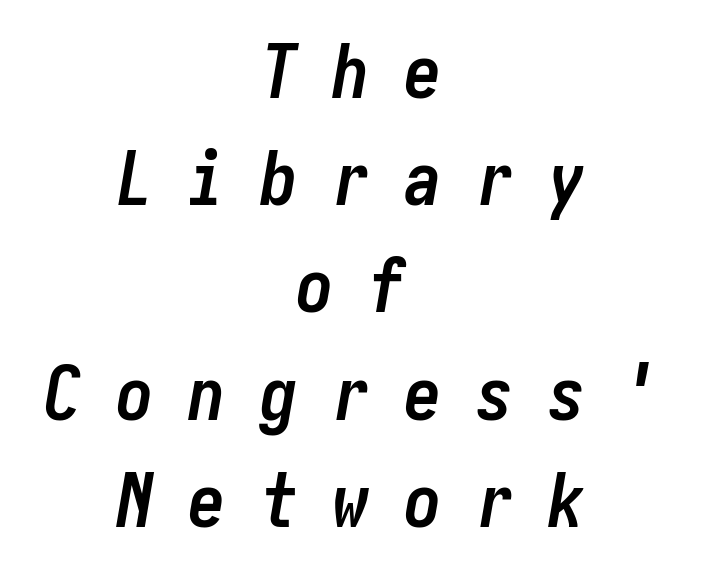
The image shows 75 px semibold, condensed type, italic (leaning right); set centered, normal line spacing (1.43x), unusually wide letter spacing (+0.46 em), not underlined; low stroke contrast and a medium x-height.
